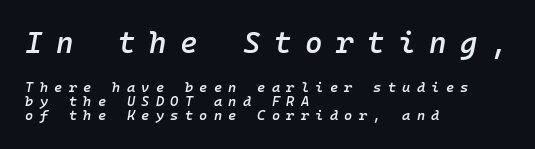
{"italic": "yes", "lean": "right", "slant_degrees": 10, "bold": "semi", "weight": "semibold", "width": "normal", "stroke_contrast": "low", "x_height": "medium", "monospaced": "yes", "underline": "no", "align": "left", "line_spacing": "tight", "line_spacing_ratio": 1.0, "letter_spacing": "wide", "letter_spacing_em": 0.45, "larger_block": "first", "size_ratio": 2.14, "glyph_px": 30}
